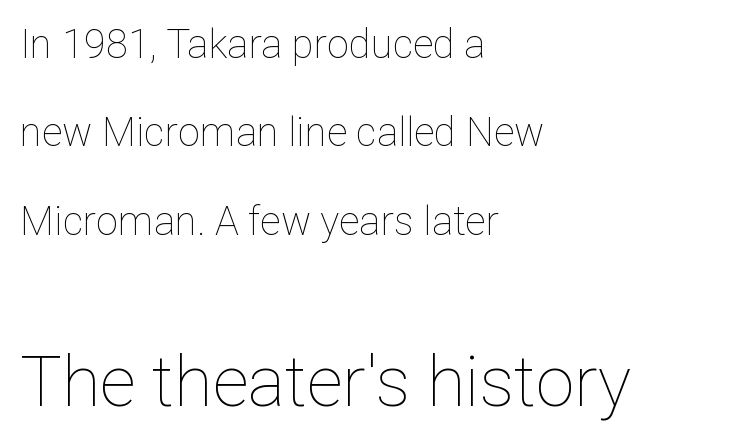
{"italic": "no", "bold": "no", "weight": "thin", "width": "normal", "stroke_contrast": "low", "x_height": "medium", "monospaced": "no", "underline": "no", "align": "left", "line_spacing": "loose", "line_spacing_ratio": 2.21, "letter_spacing": "normal", "letter_spacing_em": 0.0, "larger_block": "second", "size_ratio": 1.75, "glyph_px": 70}
